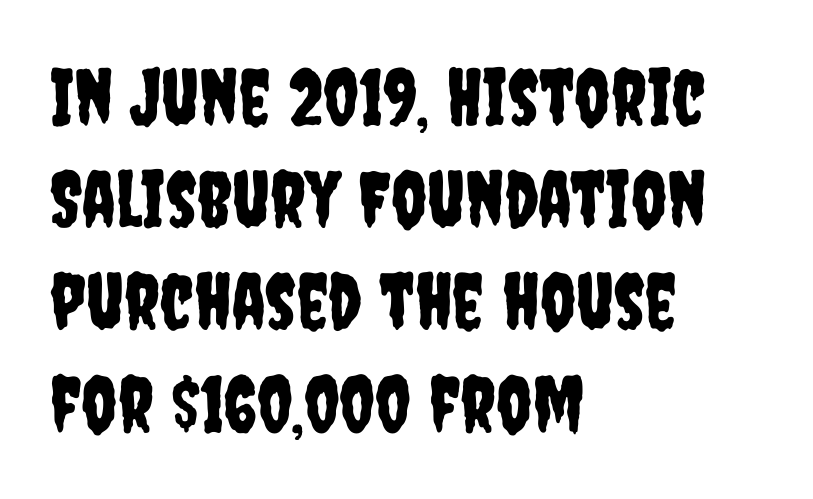
Stroke terminals: plain, sans-serif. Varying glyph widths throughout — classic text-font behaviour. You can tell it's not italic because the verticals are truly vertical. The text block is weighted toward the left margin, trailing off unevenly rightward. Letters rest on an invisible, unmarked baseline.
